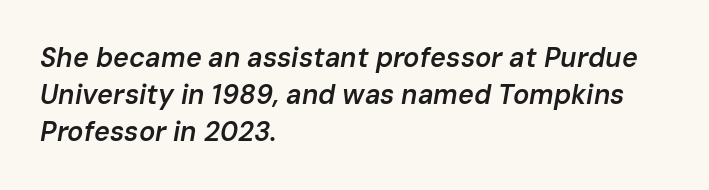
The paragraph shown leans on its left margin. Students, observe: this is what conventionally led text looks like. Each glyph is drawn with semibold strokes, heavier than normal yet not fully bold. Characters follow at the spacing the type designer built in.
